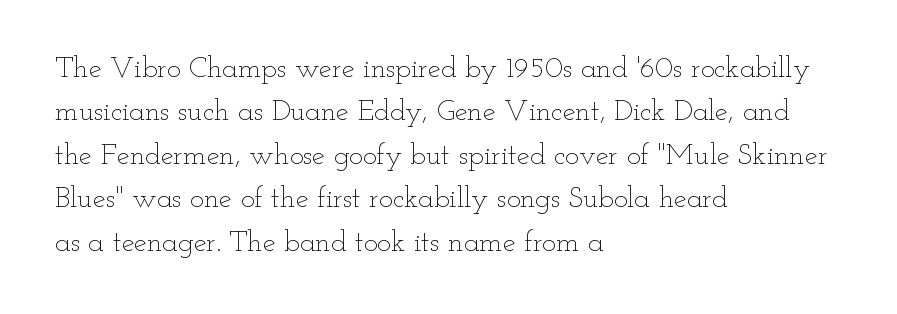
Here the designer chose a conventional face with non-uniform glyph widths. Underlining? Definitely not there. The letters sit at their default tracking, neither squeezed nor spread. Heaviness? Minimal to ordinary, like unemphasized prose. Do the letters lean? They stand straight.
